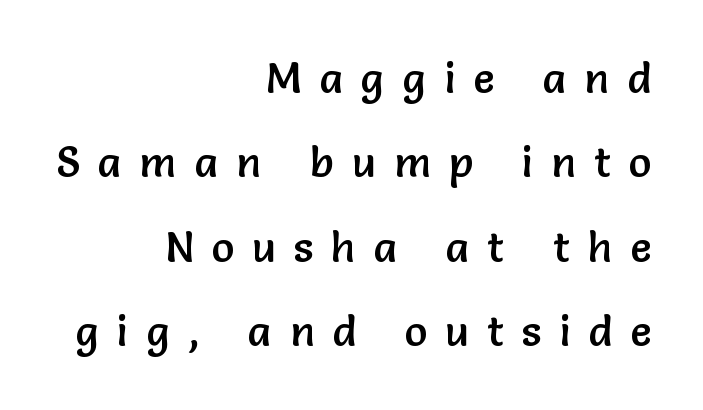
{"serif": "no", "italic": "no", "width": "normal", "stroke_contrast": "low", "x_height": "medium", "monospaced": "no", "underline": "no", "align": "right", "line_spacing": "loose", "line_spacing_ratio": 2.01, "letter_spacing": "wide", "letter_spacing_em": 0.44, "glyph_px": 42}
